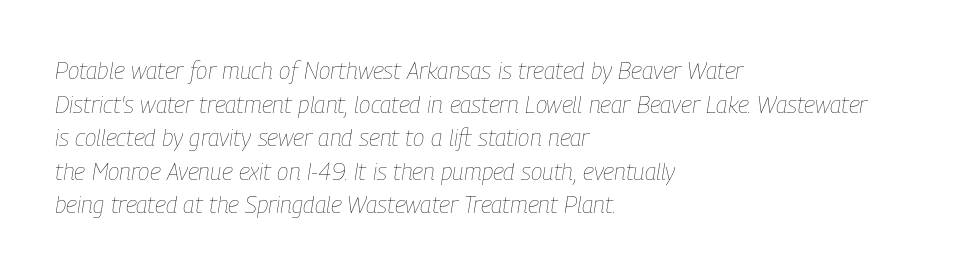
Clear beneath every line of the passage. What's the leading like? Ordinary, nothing unusual. Caption: multi-line text, flush left, ragged right. If you drew a line through each stem, it would be angled. There is no visible air inserted between adjacent glyphs. The strokes carry an ordinary text weight at most.
